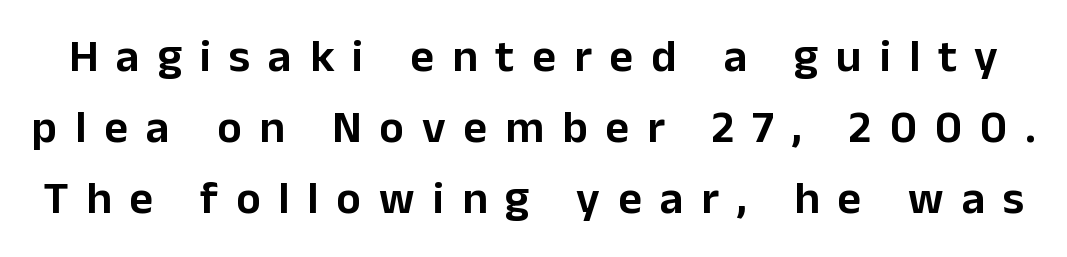
{"serif": "no", "italic": "no", "width": "normal", "stroke_contrast": "low", "x_height": "medium", "monospaced": "no", "underline": "no", "line_spacing": "normal", "line_spacing_ratio": 1.54, "letter_spacing": "wide", "letter_spacing_em": 0.39, "glyph_px": 46}
